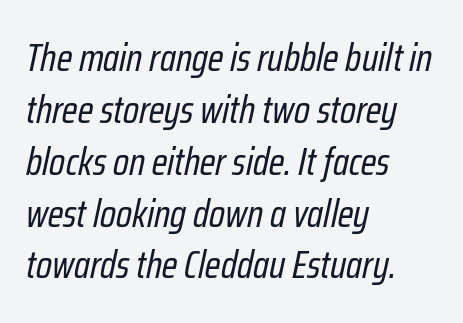
The image shows 39 px regular-weight, condensed type, italic (leaning right); set left-aligned, normal line spacing (1.33x), normal letter spacing, not underlined; low stroke contrast and a medium x-height.
